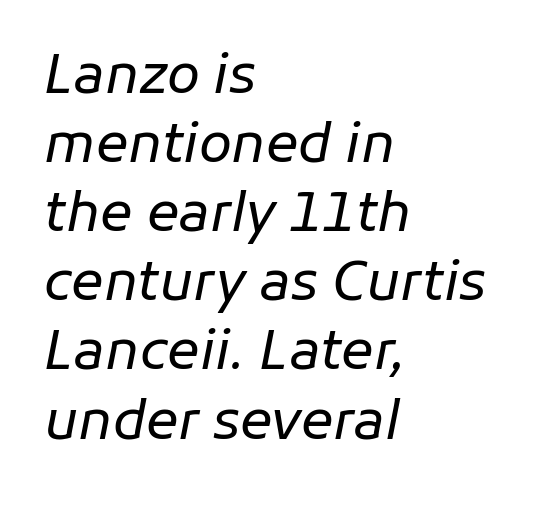
Q: Is the text bold? A: No.
Q: Is the text italic (slanted)? A: Yes, it leans right by about 11 degrees.
Q: Is the text underlined? A: No.
Q: How is the paragraph aligned? A: Left-aligned.
Q: Is the spacing between letters normal or unusually wide? A: Normal.
Q: Is the spacing between lines tight, normal or loose? A: Normal.
Q: Width (condensed, normal, or wide)? A: Normal.
Q: Stroke contrast? A: Low.
Q: x-height? A: Medium.
Q: Monospaced? A: No.
